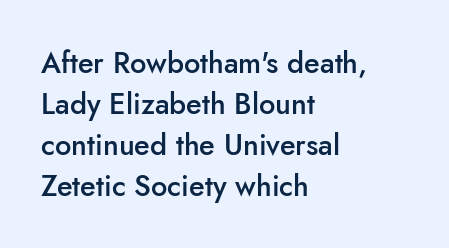
Anything drawn beneath the words? Only blank space. Characters follow at the spacing the type designer built in. Rendered with straight, roman letterforms. Evenly set lines give the paragraph a standard silhouette.
